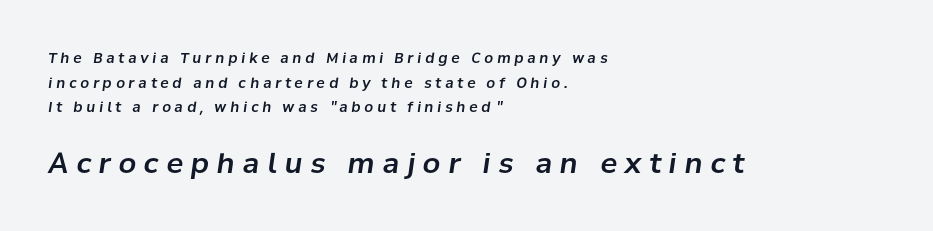
Scale increases going downward across the two blocks. Alignment: flush left. A typesetter would call this proportional, since set widths differ per character. The gap between lines stays unmarked. Compared with typical body copy, the letter spacing here is much looser. The text carries the slant typical of an italic or oblique font.
